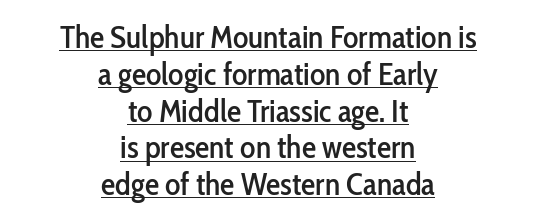
Q: Is the text italic (slanted)? A: No, it is upright.
Q: Is the typeface a serif or a sans-serif typeface? A: Sans-serif.
Q: Is the text underlined? A: Yes.
Q: How is the paragraph aligned? A: Centered.
Q: Is the spacing between letters normal or unusually wide? A: Normal.
Q: Is the spacing between lines tight, normal or loose? A: Tight.
Q: Width (condensed, normal, or wide)? A: Condensed.
Q: Stroke contrast? A: Low.
Q: x-height? A: Medium.
Q: Monospaced? A: No.
